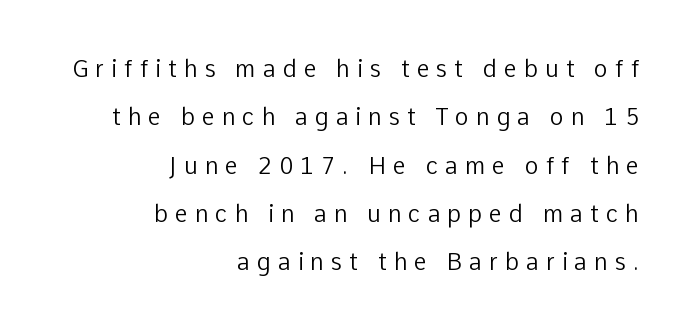
Q: Is the text bold? A: No.
Q: Is the text italic (slanted)? A: No, it is upright.
Q: Is the text underlined? A: No.
Q: How is the paragraph aligned? A: Right-aligned.
Q: Is the spacing between letters normal or unusually wide? A: Unusually wide.
Q: Is the spacing between lines tight, normal or loose? A: Loose.
